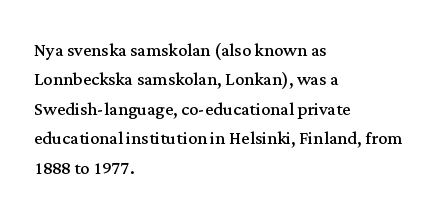
It's the straight-up-and-down kind of type. The face used here is rendered with its standard letterfit. The setting favours the left margin, as ordinary paragraphs usually do. This is not heavy type; no bold has been used. Interline gaps are of average width in this sample.
